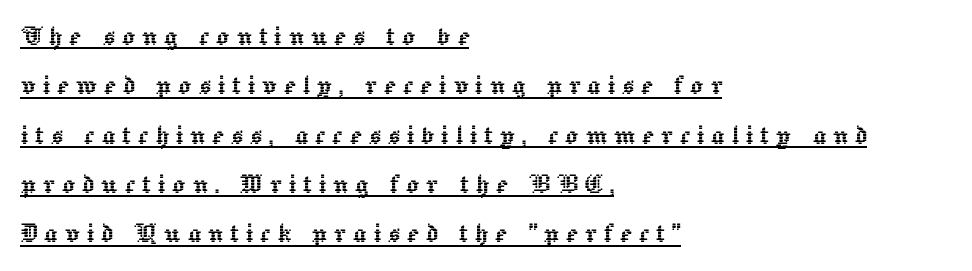
Q: Is the text italic (slanted)? A: No, it is upright.
Q: Is the text underlined? A: Yes.
Q: How is the paragraph aligned? A: Left-aligned.
Q: Is the spacing between letters normal or unusually wide? A: Unusually wide.
Q: Is the spacing between lines tight, normal or loose? A: Normal.
Q: Width (condensed, normal, or wide)? A: Normal.
Q: x-height? A: Medium.
Q: Monospaced? A: No.
